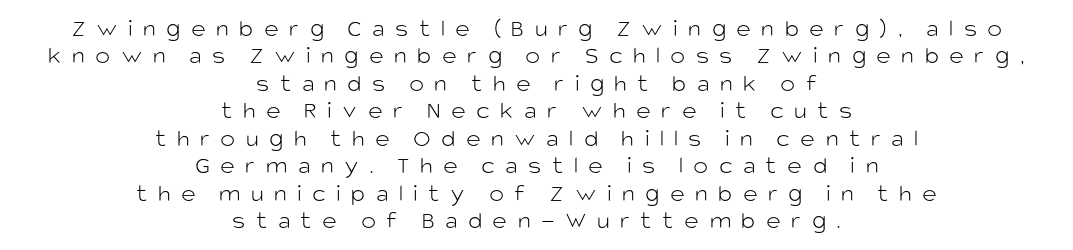
{"italic": "no", "bold": "no", "underline": "no", "align": "center", "line_spacing": "tight", "line_spacing_ratio": 1.1, "letter_spacing": "wide", "letter_spacing_em": 0.42, "glyph_px": 25}
